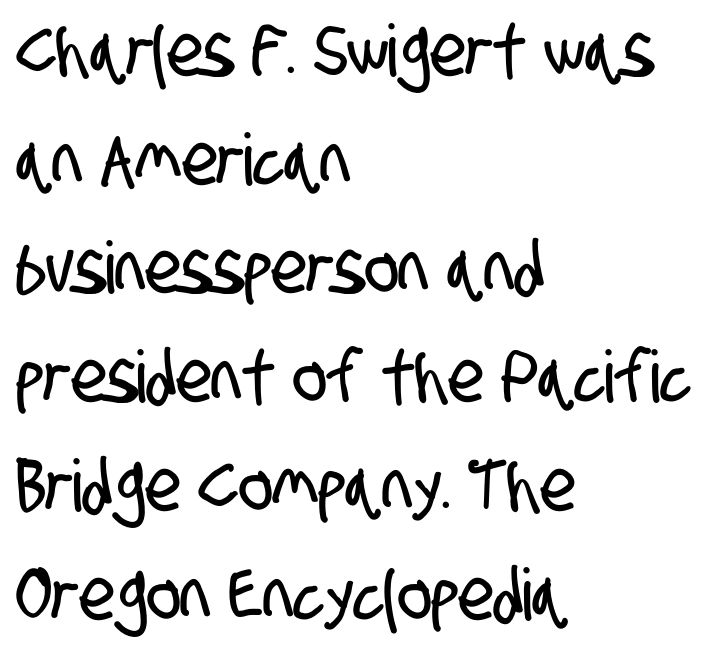
The image shows 72 px condensed sans-serif type; set left-aligned, normal line spacing (1.51x), normal letter spacing, not underlined; low stroke contrast and a large x-height.
